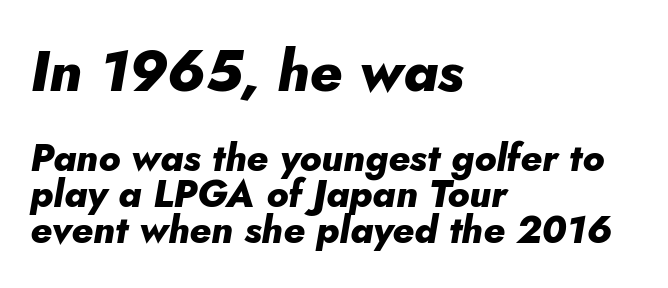
{"italic": "yes", "lean": "right", "slant_degrees": 10, "bold": "yes", "weight": "heavy", "width": "normal", "stroke_contrast": "low", "x_height": "small", "monospaced": "no", "underline": "no", "align": "left", "line_spacing": "tight", "line_spacing_ratio": 0.95, "letter_spacing": "normal", "letter_spacing_em": 0.0, "larger_block": "first", "size_ratio": 1.5, "glyph_px": 57}
